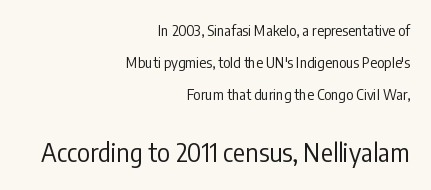
The image shows 25 px text type, upright; set right-aligned, loose line spacing (2.27x), normal letter spacing, not underlined; the second (bottom) block is 1.79x larger.
